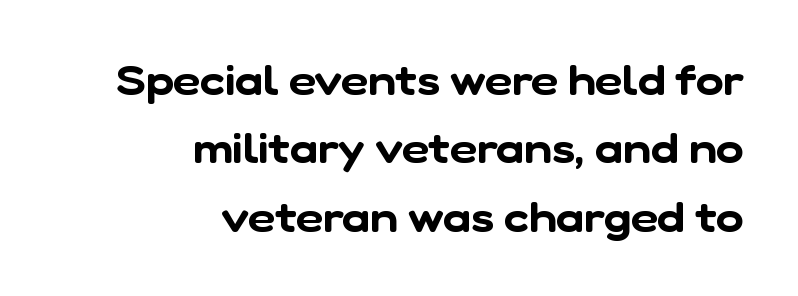
Q: Is the typeface a serif or a sans-serif typeface? A: Sans-serif.
Q: Is the text underlined? A: No.
Q: How is the paragraph aligned? A: Right-aligned.
Q: Is the spacing between letters normal or unusually wide? A: Normal.
Q: Is the spacing between lines tight, normal or loose? A: Normal.
Q: Width (condensed, normal, or wide)? A: Normal.
Q: Stroke contrast? A: Low.
Q: x-height? A: Medium.
Q: Monospaced? A: No.
